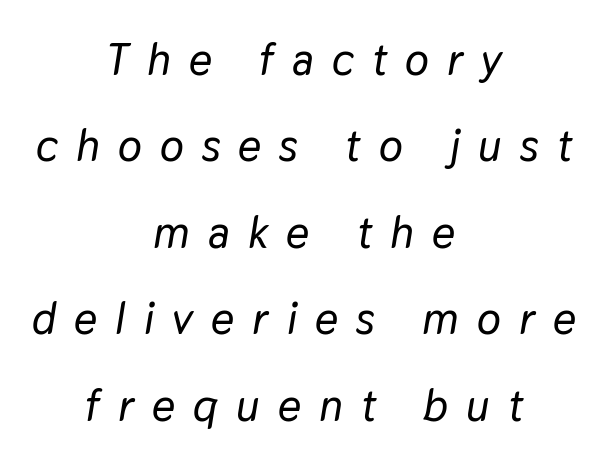
Notice the wide empty band between every row — that's loose leading. Proportional: the letters do not fall into vertical columns. Layout note: lines centered. Nobody drew a line under any word here. Italic? Definitely — the glyphs are oblique. This sample uses expanded letter spacing, leaving extra air between glyphs.
